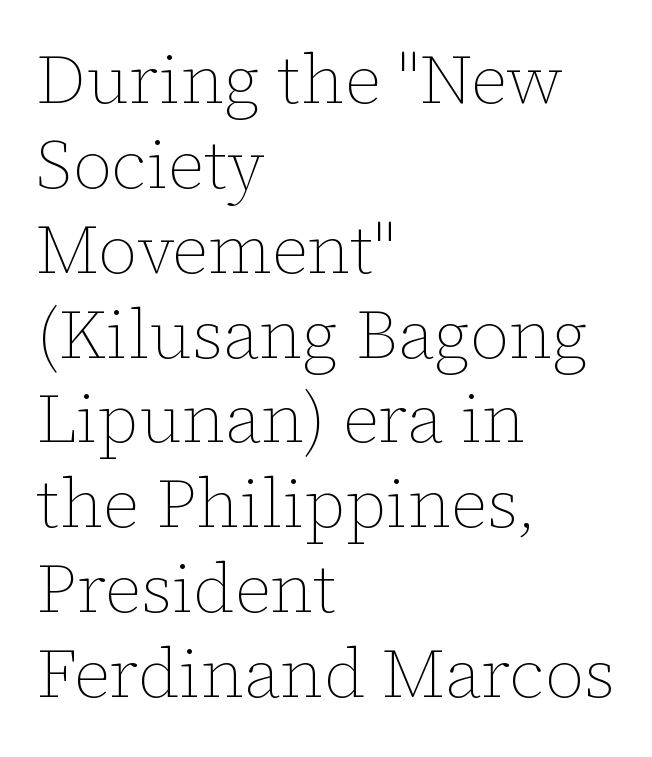
A clean baseline with only descenders dipping below it. No italicization has been applied; the sample stays upright. Default kerning and tracking; the words read as compact shapes. Visually the block forms a straight wall on the left and a jagged coastline on the right. The letters advance in unequal steps, a hallmark of proportional type. These glyphs show unthickened strokes, regular width or finer.
